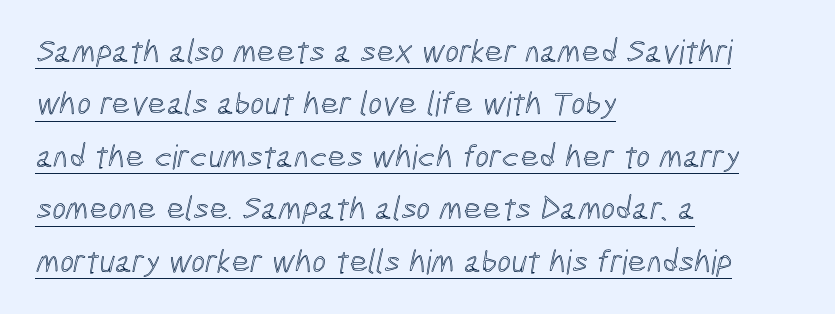
{"width": "condensed", "x_height": "medium", "monospaced": "no", "underline": "yes", "align": "left", "line_spacing": "normal", "line_spacing_ratio": 1.59, "letter_spacing": "normal", "letter_spacing_em": 0.0, "glyph_px": 33}
